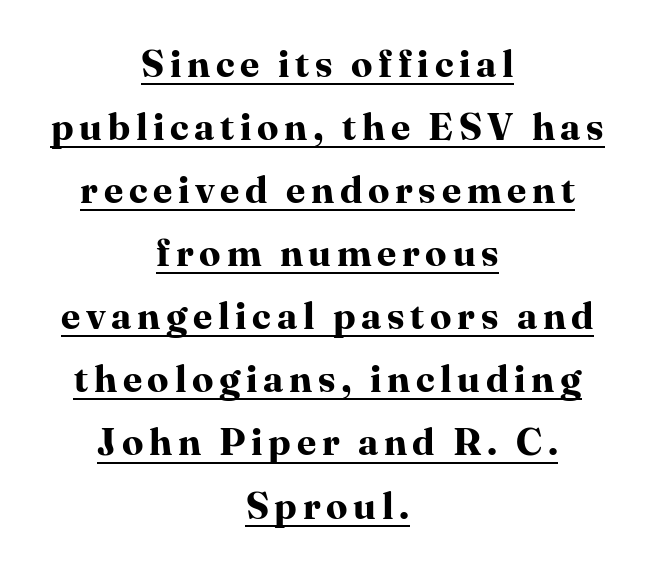
The image shows 38 px bold serif type, upright; set centered, normal line spacing (1.66x), underlined; high stroke contrast and a medium x-height.
